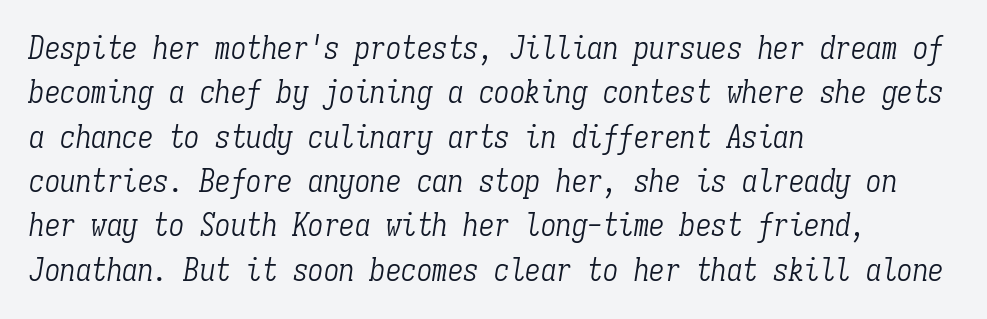
{"serif": "yes", "italic": "yes", "lean": "right", "slant_degrees": 9, "bold": "no", "weight": "light", "width": "condensed", "stroke_contrast": "low", "x_height": "medium", "monospaced": "yes", "underline": "no", "align": "left", "line_spacing": "normal", "line_spacing_ratio": 1.43, "letter_spacing": "normal", "letter_spacing_em": 0.0, "glyph_px": 31}
